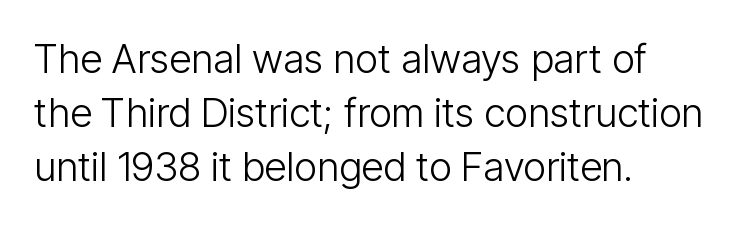
{"serif": "no", "italic": "no", "bold": "no", "weight": "light", "width": "condensed", "stroke_contrast": "low", "x_height": "medium", "monospaced": "no", "underline": "no", "align": "left", "line_spacing": "normal", "line_spacing_ratio": 1.35, "letter_spacing": "normal", "letter_spacing_em": 0.0, "glyph_px": 40}
